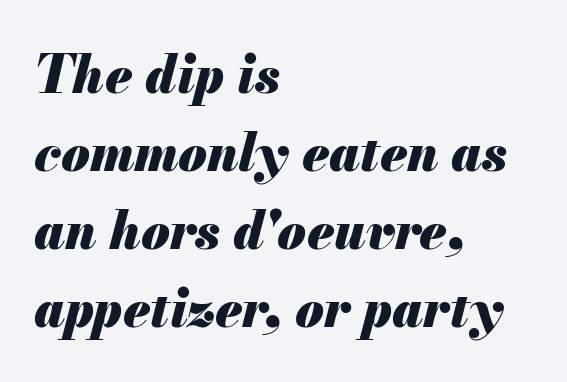
{"italic": "yes", "lean": "right", "slant_degrees": 13, "bold": "yes", "weight": "heavy", "width": "normal", "stroke_contrast": "medium", "x_height": "small", "monospaced": "no", "underline": "no", "align": "left", "line_spacing": "normal", "line_spacing_ratio": 1.5, "letter_spacing": "normal", "letter_spacing_em": 0.0, "glyph_px": 52}
